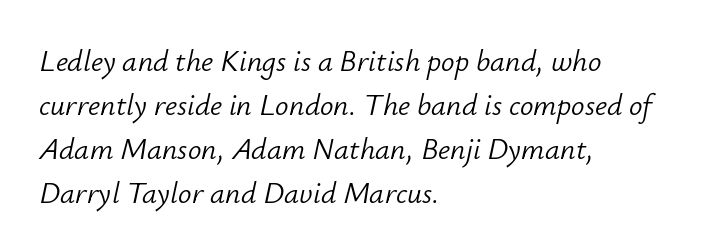
The image shows 30 px light type, italic (leaning right); set left-aligned, normal line spacing (1.47x), normal letter spacing, not underlined; low stroke contrast and a small x-height.
